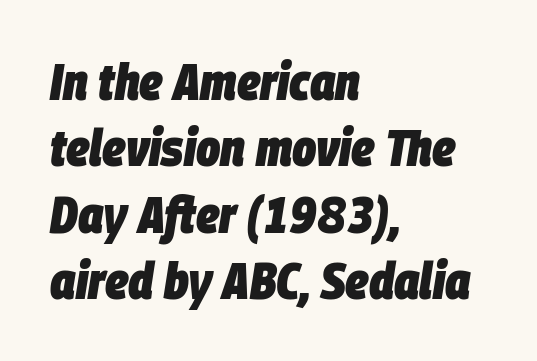
The image shows 51 px heavy, condensed type, italic (leaning right); set left-aligned, normal line spacing (1.3x), normal letter spacing, not underlined; low stroke contrast and a large x-height.
